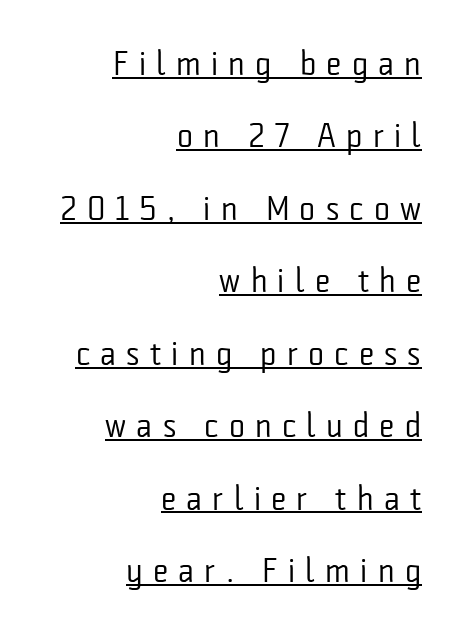
Each letter keeps its own natural width here, so spacing adapts to shape. Someone cranked the tracking dial way up on this one. If you measured baseline to baseline, you'd find a long distance. These lines were composed using upright roman letters. The typesetter chose a ragged-left arrangement here.
